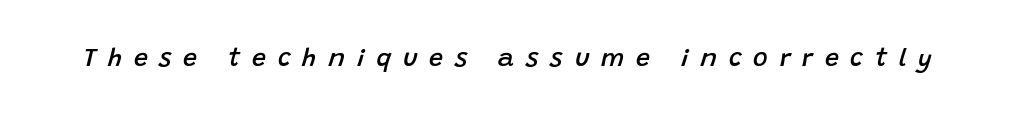
Q: Is the text bold? A: Semi-bold.
Q: Is the text italic (slanted)? A: Yes, it leans right by about 15 degrees.
Q: Is the text underlined? A: No.
Q: Is the spacing between letters normal or unusually wide? A: Unusually wide.
